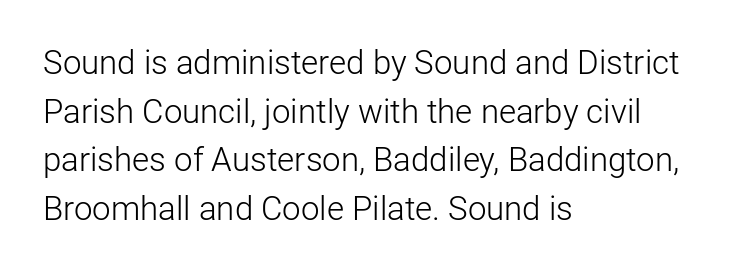
Does the type have serifs? No, each stem ends abruptly. The glyphs are unaccompanied by any horizontal stroke below them. The paragraph has a hard left edge and a soft right edge. Look at the tracking — it's just the regular setting, nothing added. Caption: face not bold, strokes unweighted. Regular leading.
